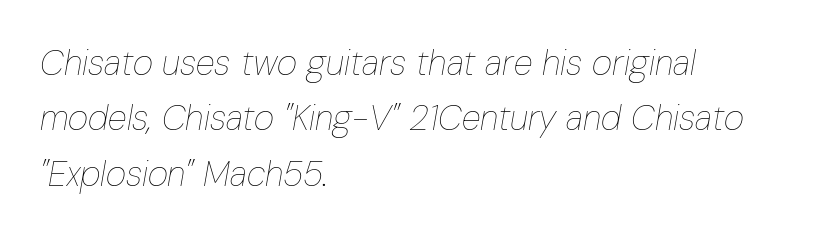
{"italic": "yes", "lean": "right", "slant_degrees": 10, "bold": "no", "weight": "thin", "width": "condensed", "stroke_contrast": "low", "x_height": "medium", "monospaced": "no", "underline": "no", "align": "left", "line_spacing": "normal", "line_spacing_ratio": 1.58, "letter_spacing": "normal", "letter_spacing_em": 0.0, "glyph_px": 35}
